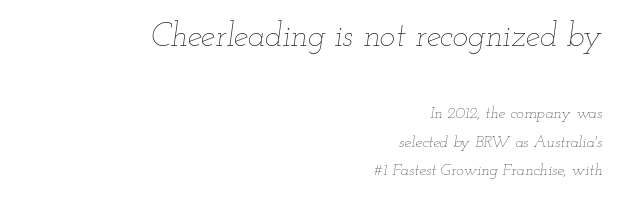
Q: Is the text bold? A: No.
Q: Is the text italic (slanted)? A: Yes, it leans right by about 12 degrees.
Q: Is the text underlined? A: No.
Q: How is the paragraph aligned? A: Right-aligned.
Q: Is the spacing between letters normal or unusually wide? A: Normal.
Q: Which block of text is set in a larger size, the first (top) or the second (bottom)? A: The first (top) one.
Q: Width (condensed, normal, or wide)? A: Wide.
Q: Stroke contrast? A: Low.
Q: x-height? A: Small.
Q: Monospaced? A: No.
